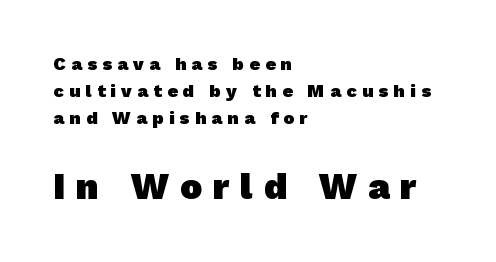
{"serif": "no", "bold": "yes", "weight": "heavy", "width": "normal", "stroke_contrast": "low", "x_height": "medium", "monospaced": "no", "underline": "no", "align": "left", "line_spacing": "normal", "line_spacing_ratio": 1.51, "letter_spacing": "wide", "letter_spacing_em": 0.3, "larger_block": "second", "size_ratio": 2.06, "glyph_px": 37}
